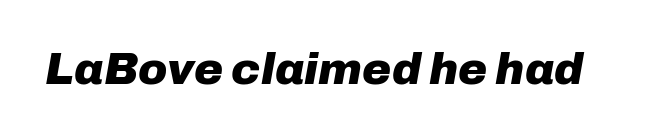
Students, this is bold: see how much ink each stroke carries. Descender tails drop into unmarked territory. The tracking reads as untouched default to a designer's eye. Character widths vary here, with narrow letters taking less room than wide ones.
